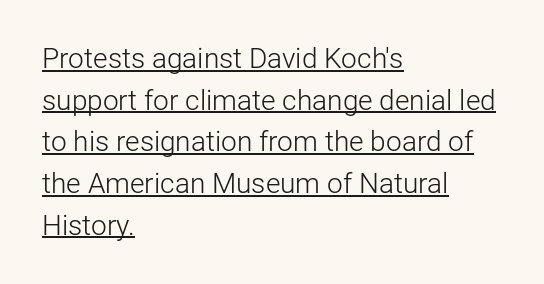
Q: Is the text bold? A: No.
Q: Is the text italic (slanted)? A: No, it is upright.
Q: Is the typeface a serif or a sans-serif typeface? A: Sans-serif.
Q: Is the text underlined? A: Yes.
Q: How is the paragraph aligned? A: Left-aligned.
Q: Is the spacing between letters normal or unusually wide? A: Normal.
Q: Is the spacing between lines tight, normal or loose? A: Normal.
Q: Width (condensed, normal, or wide)? A: Normal.
Q: Stroke contrast? A: Low.
Q: x-height? A: Medium.
Q: Monospaced? A: No.
